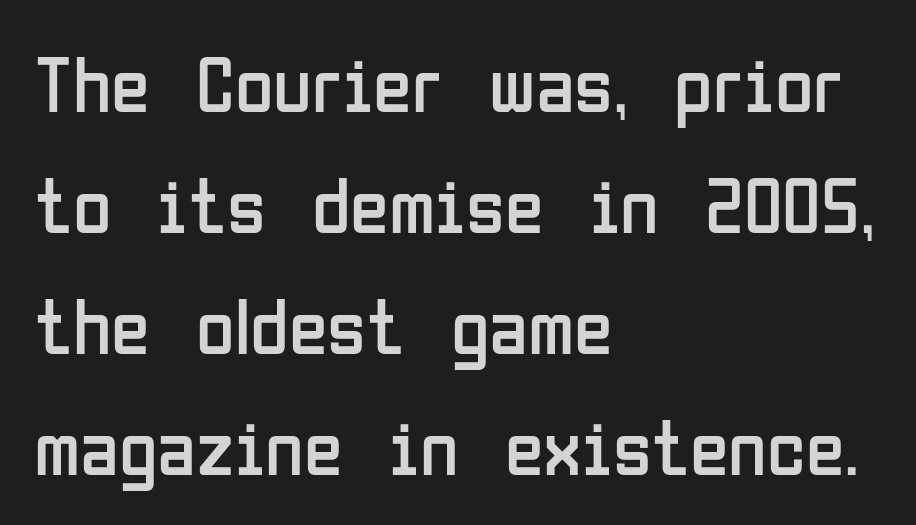
The font is comparable to plain body text, perhaps lighter. This is roman type, the default non-slanted kind. Inter-character spacing is left at the font's built-in metrics. Glance below the letters and you will spot only blank space. Short and long lines alike share a common starting point at left. This sample has the flowing, uneven cadence of proportional lettering.
